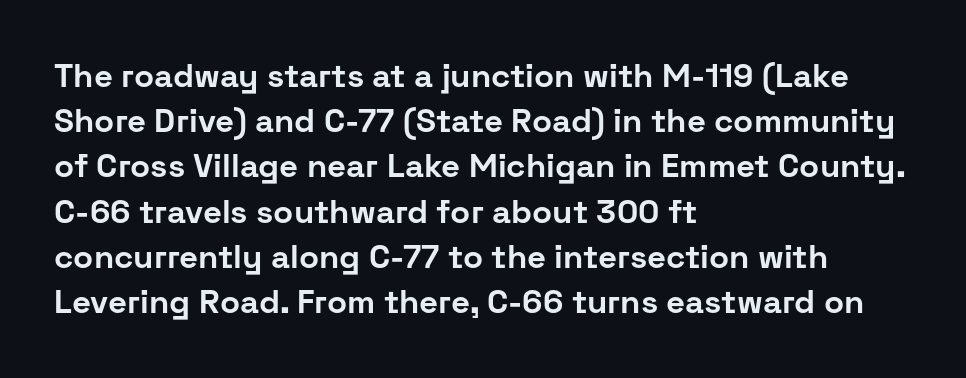
Q: Is the text bold? A: Yes.
Q: Is the text italic (slanted)? A: No, it is upright.
Q: Is the typeface a serif or a sans-serif typeface? A: Sans-serif.
Q: Is the text underlined? A: No.
Q: How is the paragraph aligned? A: Left-aligned.
Q: Is the spacing between letters normal or unusually wide? A: Normal.
Q: Is the spacing between lines tight, normal or loose? A: Normal.
Q: Width (condensed, normal, or wide)? A: Normal.
Q: Stroke contrast? A: Low.
Q: x-height? A: Medium.
Q: Monospaced? A: No.
